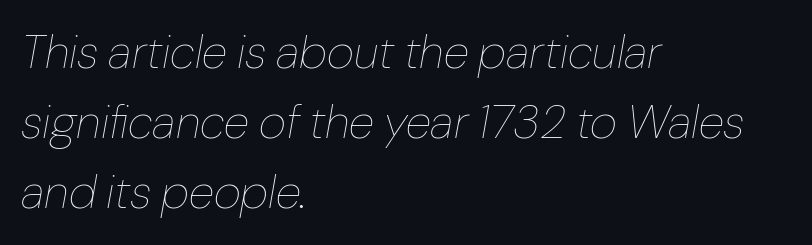
Q: Is the text bold? A: No.
Q: Is the text italic (slanted)? A: Yes, it leans right by about 10 degrees.
Q: Is the text underlined? A: No.
Q: How is the paragraph aligned? A: Left-aligned.
Q: Is the spacing between letters normal or unusually wide? A: Normal.
Q: Is the spacing between lines tight, normal or loose? A: Normal.
Q: Width (condensed, normal, or wide)? A: Normal.
Q: Stroke contrast? A: Low.
Q: x-height? A: Medium.
Q: Monospaced? A: No.
